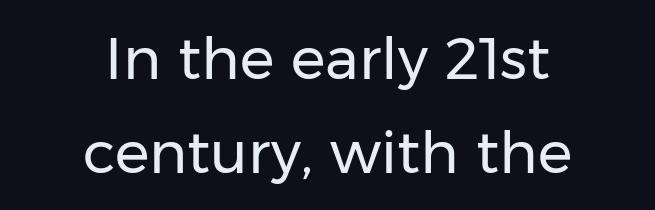
{"serif": "no", "italic": "no", "bold": "no", "weight": "regular", "width": "normal", "stroke_contrast": "low", "x_height": "medium", "monospaced": "no", "underline": "no", "align": "center", "line_spacing": "normal", "line_spacing_ratio": 1.62, "letter_spacing": "normal", "letter_spacing_em": 0.0, "glyph_px": 58}
